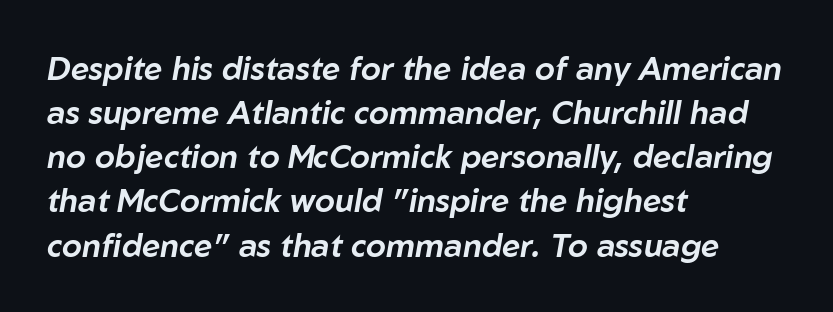
{"italic": "yes", "lean": "right", "slant_degrees": 10, "width": "normal", "stroke_contrast": "low", "x_height": "medium", "monospaced": "no", "underline": "no", "align": "left", "line_spacing": "normal", "line_spacing_ratio": 1.38, "letter_spacing": "normal", "letter_spacing_em": 0.0, "glyph_px": 32}
